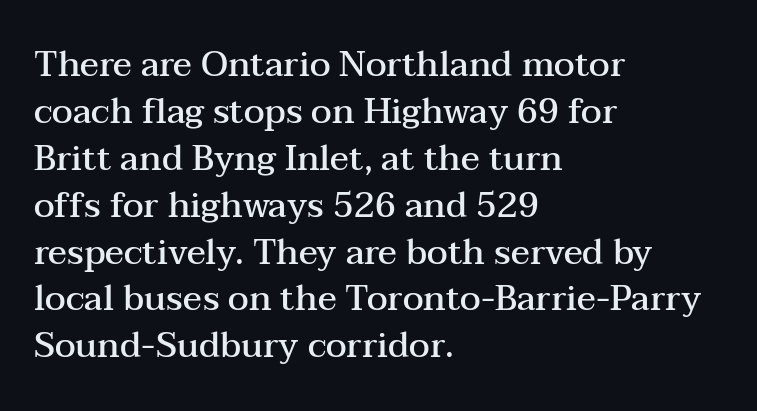
Q: Is the text bold? A: Semi-bold.
Q: Is the text italic (slanted)? A: No, it is upright.
Q: Is the typeface a serif or a sans-serif typeface? A: Serif.
Q: Is the text underlined? A: No.
Q: How is the paragraph aligned? A: Left-aligned.
Q: Is the spacing between letters normal or unusually wide? A: Normal.
Q: Is the spacing between lines tight, normal or loose? A: Normal.
Q: Width (condensed, normal, or wide)? A: Wide.
Q: Stroke contrast? A: Medium.
Q: x-height? A: Medium.
Q: Monospaced? A: No.
